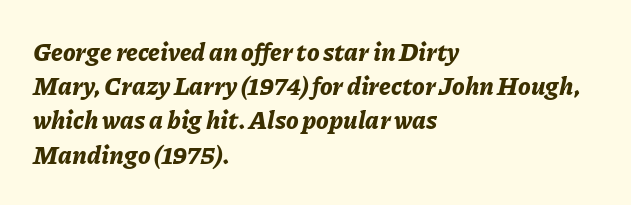
The image shows 25 px bold type, italic (leaning right); set left-aligned, normal line spacing (1.37x), normal letter spacing, not underlined.
